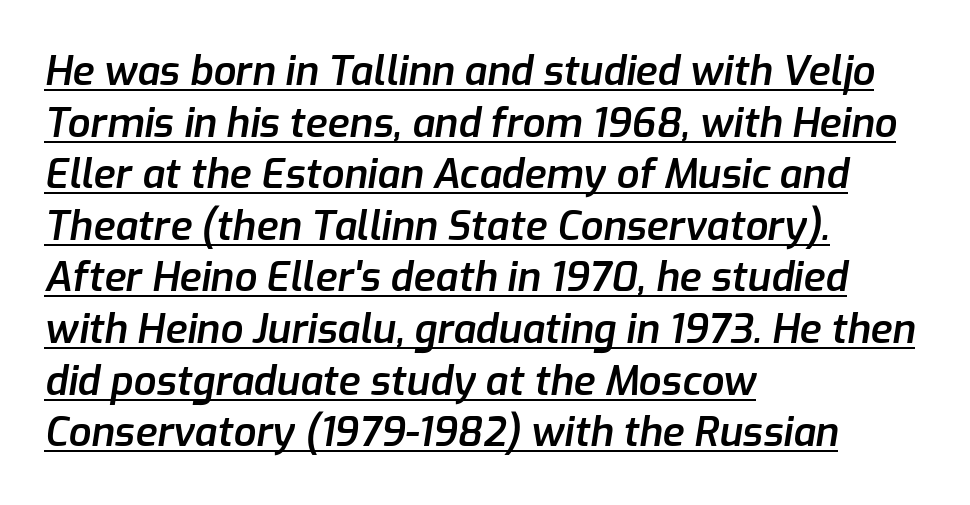
{"italic": "yes", "lean": "right", "slant_degrees": 9, "bold": "semi", "weight": "semibold", "width": "normal", "stroke_contrast": "low", "x_height": "medium", "monospaced": "no", "underline": "yes", "align": "left", "line_spacing": "normal", "line_spacing_ratio": 1.29, "letter_spacing": "normal", "letter_spacing_em": 0.0, "glyph_px": 40}
